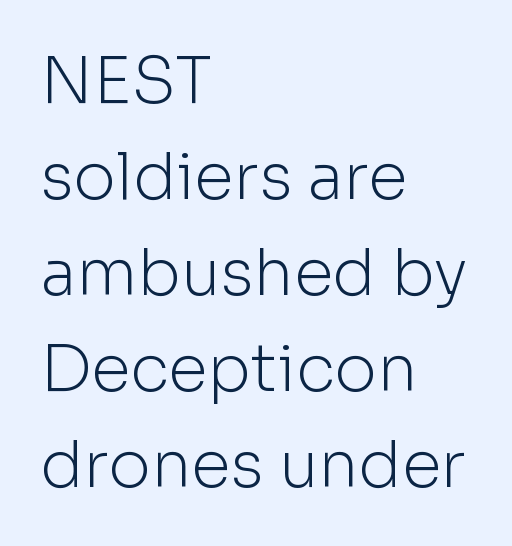
{"serif": "no", "italic": "no", "bold": "no", "weight": "light", "width": "normal", "stroke_contrast": "low", "x_height": "medium", "monospaced": "no", "underline": "no", "align": "left", "line_spacing": "normal", "line_spacing_ratio": 1.5, "letter_spacing": "normal", "letter_spacing_em": 0.0, "glyph_px": 64}
